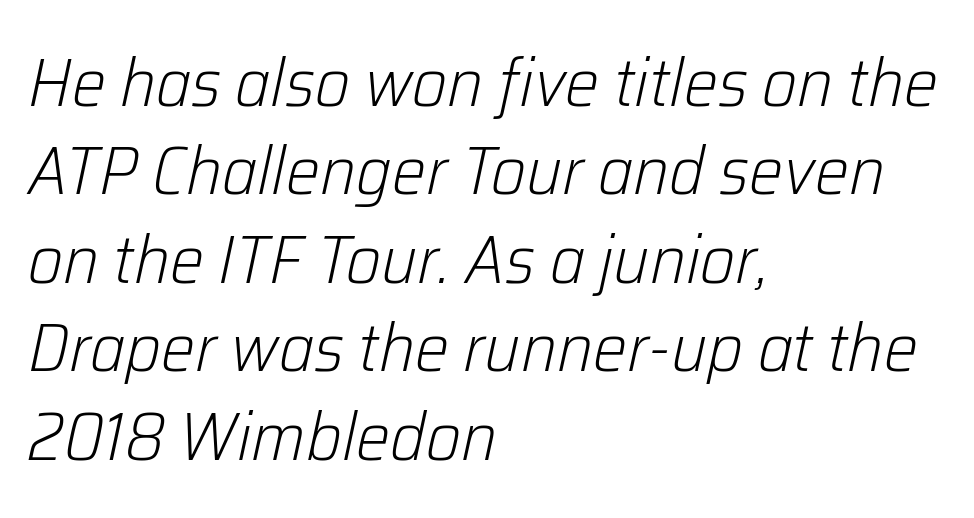
Q: Is the text bold? A: No.
Q: Is the text italic (slanted)? A: Yes, it leans right by about 12 degrees.
Q: Is the text underlined? A: No.
Q: How is the paragraph aligned? A: Left-aligned.
Q: Is the spacing between letters normal or unusually wide? A: Normal.
Q: Is the spacing between lines tight, normal or loose? A: Normal.
Q: Width (condensed, normal, or wide)? A: Normal.
Q: Stroke contrast? A: Low.
Q: x-height? A: Medium.
Q: Monospaced? A: No.
